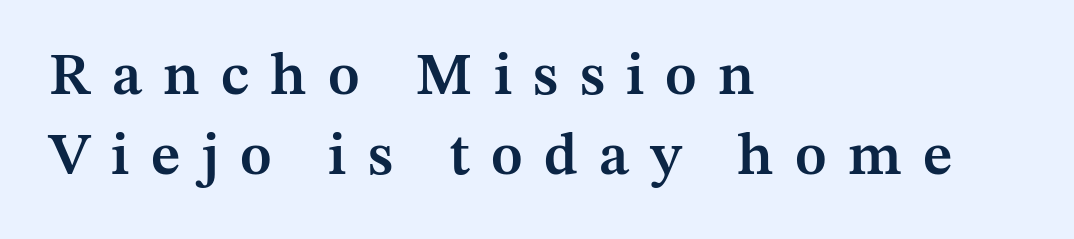
{"serif": "yes", "italic": "no", "bold": "semi", "weight": "semibold", "width": "normal", "stroke_contrast": "medium", "x_height": "medium", "monospaced": "no", "underline": "no", "align": "left", "line_spacing": "normal", "line_spacing_ratio": 1.36, "letter_spacing": "wide", "letter_spacing_em": 0.36, "glyph_px": 59}
